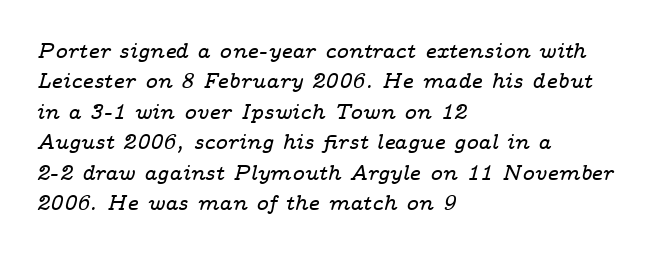
Q: Is the text italic (slanted)? A: Yes, it leans right by about 14 degrees.
Q: Is the text underlined? A: No.
Q: How is the paragraph aligned? A: Left-aligned.
Q: Is the spacing between letters normal or unusually wide? A: Normal.
Q: Is the spacing between lines tight, normal or loose? A: Normal.
